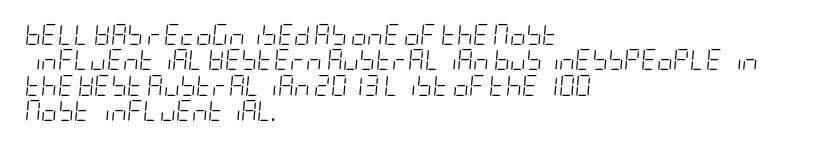
The image shows 20 px text type, italic (leaning right); set left-aligned, normal line spacing (1.27x), normal letter spacing, not underlined.
